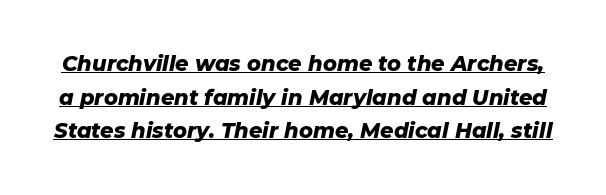
The image shows 21 px bold type, italic (leaning right); set normal line spacing (1.6x), normal letter spacing, underlined.
